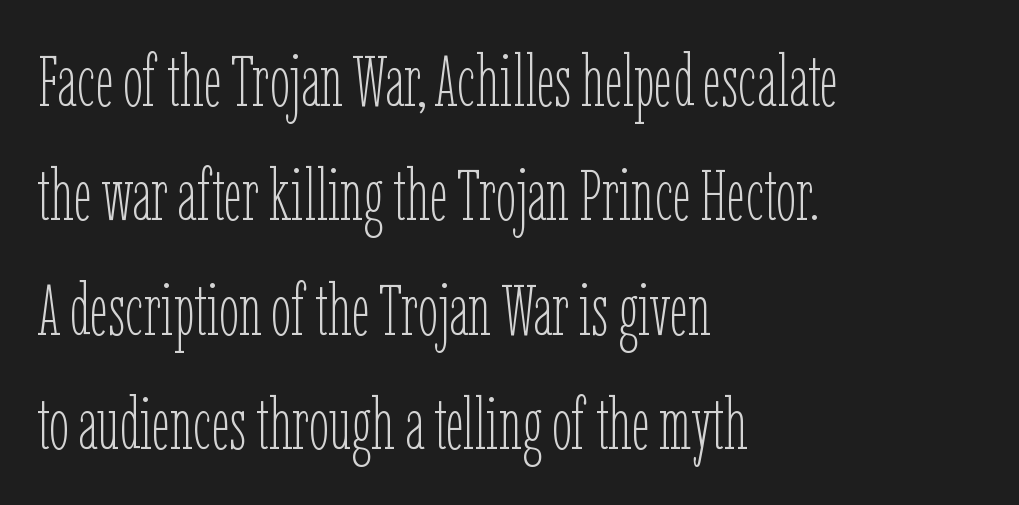
Q: Is the text bold? A: No.
Q: Is the text italic (slanted)? A: No, it is upright.
Q: Is the text underlined? A: No.
Q: How is the paragraph aligned? A: Left-aligned.
Q: Is the spacing between letters normal or unusually wide? A: Normal.
Q: Is the spacing between lines tight, normal or loose? A: Normal.
Q: Width (condensed, normal, or wide)? A: Condensed.
Q: Stroke contrast? A: Low.
Q: x-height? A: Medium.
Q: Monospaced? A: No.
